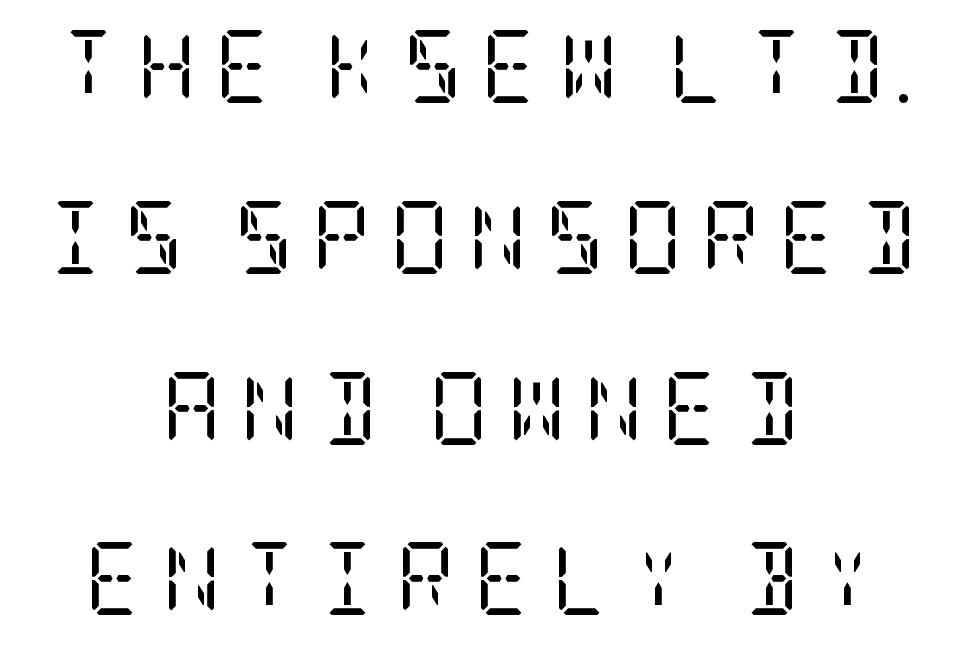
The paragraph shown floats in the horizontal middle. Decoration check: the copy has no underline. Are there feet on the stems? There are — it's a serif. Counters stay open thanks to moderate or lighter strokes.
